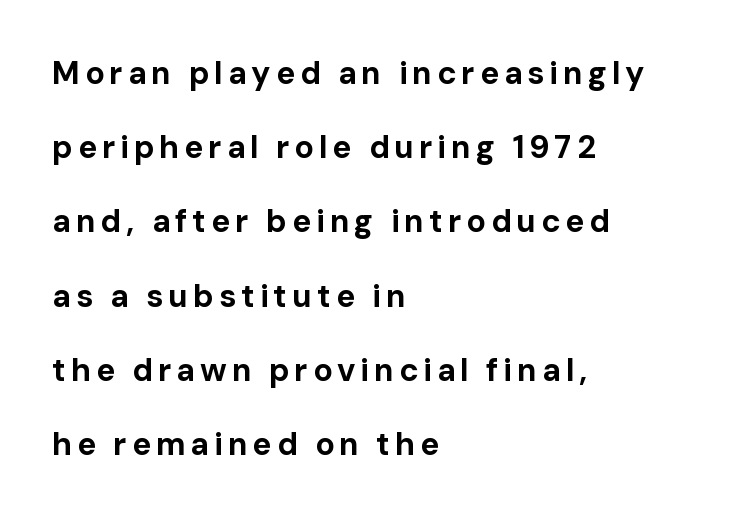
{"serif": "no", "italic": "no", "bold": "yes", "weight": "bold", "width": "normal", "stroke_contrast": "low", "x_height": "medium", "monospaced": "no", "underline": "no", "align": "left", "line_spacing": "loose", "line_spacing_ratio": 2.32, "glyph_px": 32}
